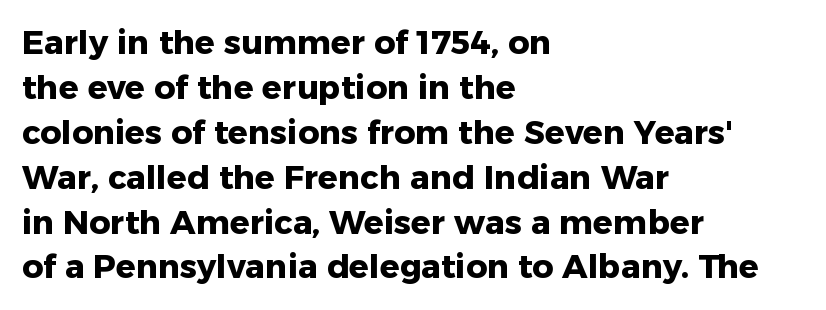
The image shows 33 px heavy sans-serif type, upright; set left-aligned, normal line spacing (1.36x), normal letter spacing, not underlined; low stroke contrast and a medium x-height.
